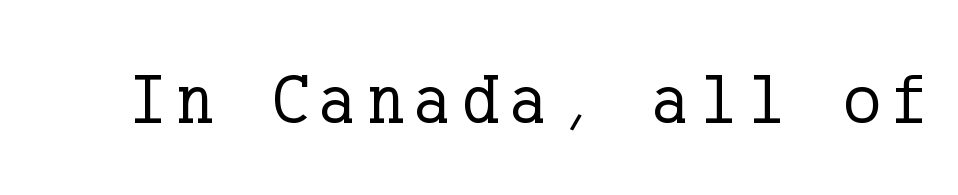
Q: Is the text bold? A: No.
Q: Is the text italic (slanted)? A: No, it is upright.
Q: Is the typeface a serif or a sans-serif typeface? A: Serif.
Q: Is the text underlined? A: No.
Q: Width (condensed, normal, or wide)? A: Normal.
Q: Stroke contrast? A: Low.
Q: x-height? A: Medium.
